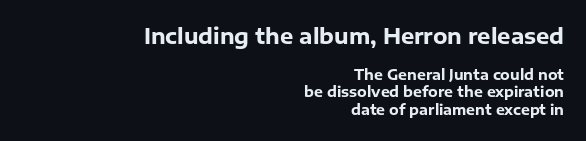
Q: Is the text bold? A: Yes.
Q: Is the text italic (slanted)? A: No, it is upright.
Q: Is the text underlined? A: No.
Q: How is the paragraph aligned? A: Right-aligned.
Q: Is the spacing between letters normal or unusually wide? A: Normal.
Q: Which block of text is set in a larger size, the first (top) or the second (bottom)? A: The first (top) one.
